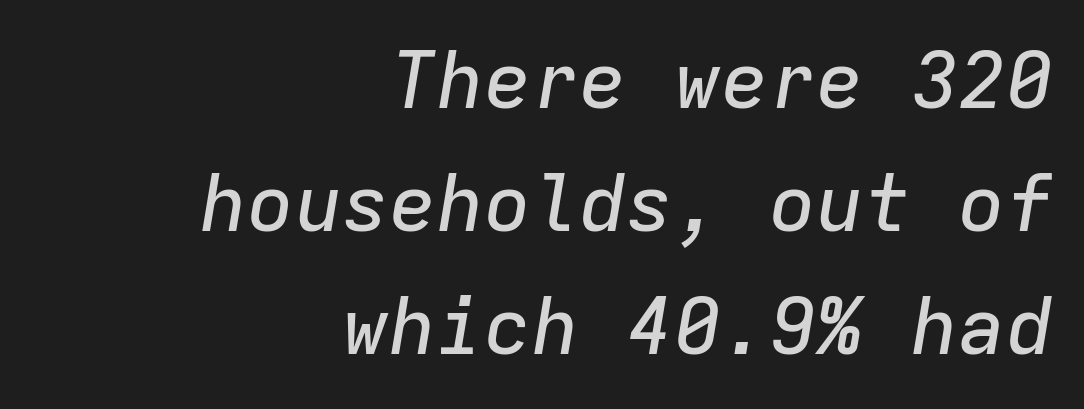
Reading down the block, your eye finds every line finishing at a fixed right position. Words appear dense and cohesive because spacing is normal. The rendering uses typewriter-style spacing with identical character cells. Leading: standard.
